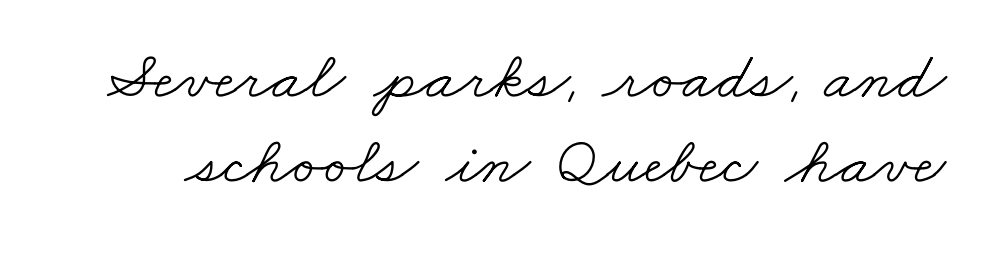
{"serif": "yes", "bold": "no", "weight": "light", "width": "wide", "stroke_contrast": "low", "x_height": "small", "monospaced": "no", "underline": "no", "line_spacing": "normal", "line_spacing_ratio": 1.25, "letter_spacing": "normal", "letter_spacing_em": 0.0, "glyph_px": 68}
